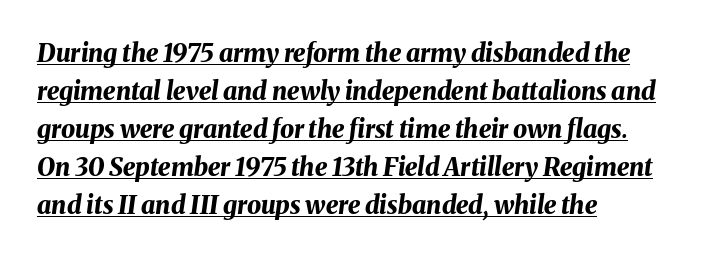
The image shows 25 px bold type, italic (leaning right); set left-aligned, normal line spacing (1.52x), normal letter spacing, underlined.
